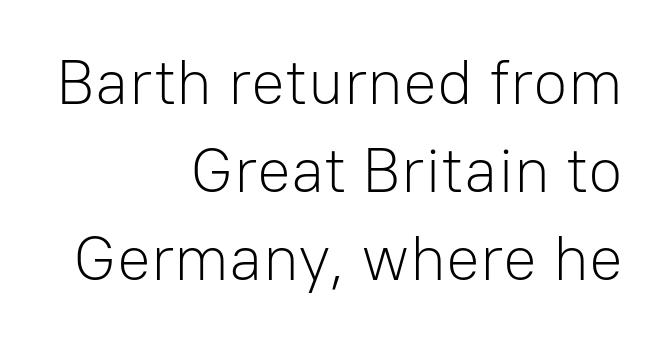
The image shows 63 px light sans-serif type, upright; set right-aligned, normal line spacing (1.4x), normal letter spacing, not underlined; low stroke contrast and a medium x-height.
